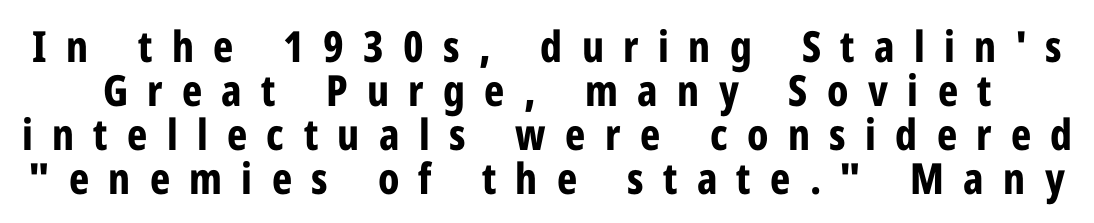
{"serif": "no", "italic": "no", "bold": "yes", "weight": "bold", "width": "condensed", "stroke_contrast": "low", "x_height": "medium", "monospaced": "no", "underline": "no", "line_spacing": "tight", "line_spacing_ratio": 1.02, "letter_spacing": "wide", "letter_spacing_em": 0.45, "glyph_px": 43}
